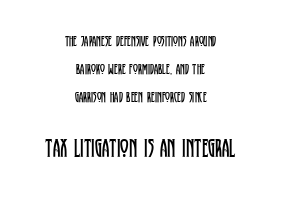
Is the type heavy? It reads as light-to-regular instead. Posture: upright roman. Standard letterfit; no display-style spreading of the glyphs. Is the block centered? Yes — each line is placed symmetrically about the middle. The zone under the glyphs is completely vacant. The more generous point size was reserved for the lower chunk.
